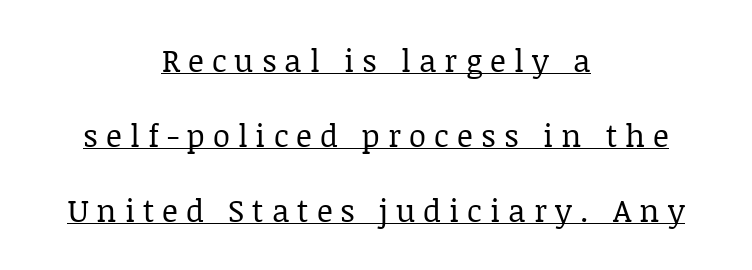
The image shows 31 px regular-weight serif type, upright; set centered, loose line spacing (2.42x), unusually wide letter spacing (+0.26 em), underlined; low stroke contrast and a large x-height.
